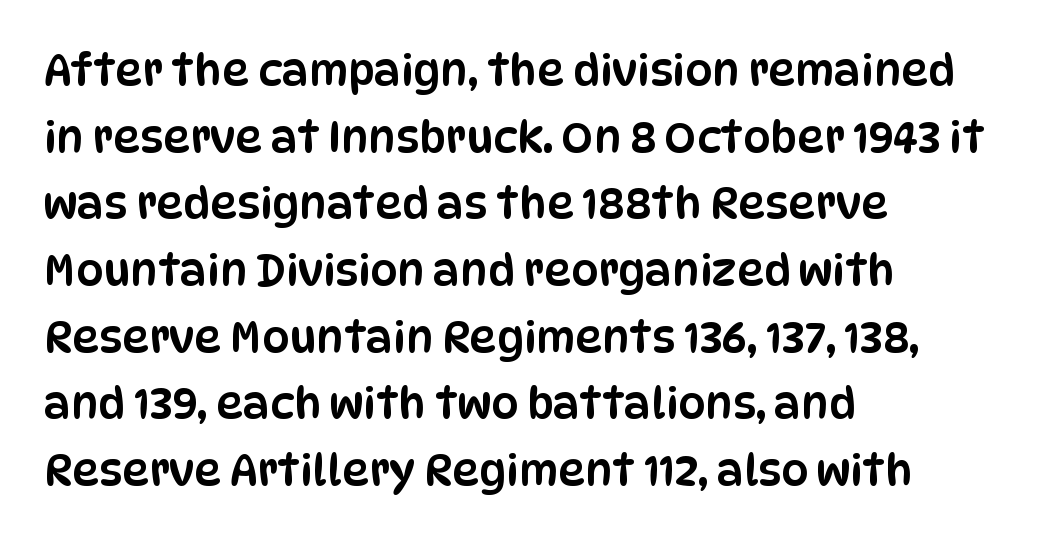
Q: Is the text italic (slanted)? A: No, it is upright.
Q: Is the typeface a serif or a sans-serif typeface? A: Sans-serif.
Q: Is the text underlined? A: No.
Q: How is the paragraph aligned? A: Left-aligned.
Q: Is the spacing between letters normal or unusually wide? A: Normal.
Q: Is the spacing between lines tight, normal or loose? A: Normal.
Q: Width (condensed, normal, or wide)? A: Condensed.
Q: Stroke contrast? A: Low.
Q: x-height? A: Large.
Q: Monospaced? A: No.
